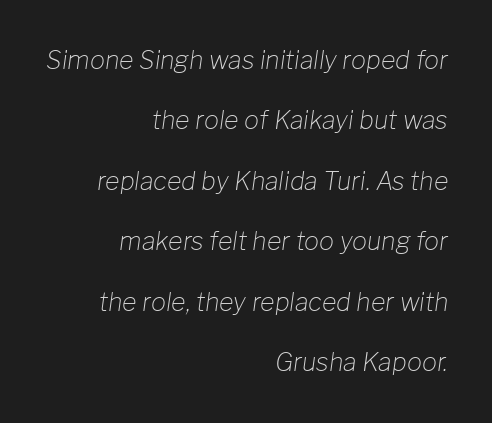
How would I describe the line gaps? Wide and relaxed. The strip under each line holds only bare page. Nothing unusual about the tracking: characters are spaced as the font intends. Stroke mass is kept to a normal reading level or below.
